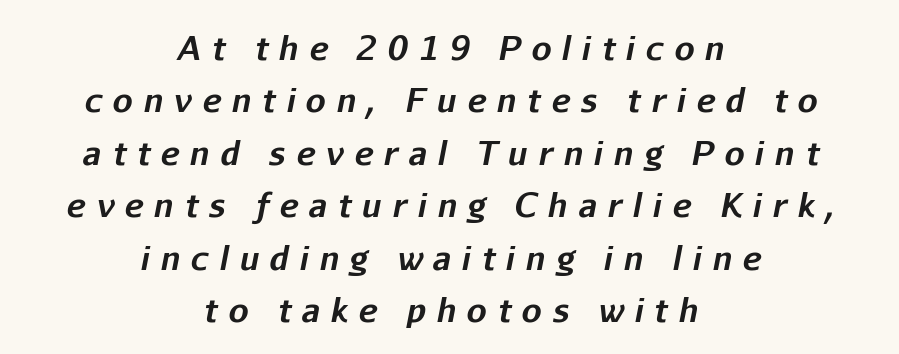
Q: Is the text bold? A: Yes.
Q: Is the text italic (slanted)? A: Yes, it leans right by about 11 degrees.
Q: Is the text underlined? A: No.
Q: How is the paragraph aligned? A: Centered.
Q: Is the spacing between letters normal or unusually wide? A: Unusually wide.
Q: Is the spacing between lines tight, normal or loose? A: Normal.
Q: Width (condensed, normal, or wide)? A: Normal.
Q: Stroke contrast? A: Low.
Q: x-height? A: Medium.
Q: Monospaced? A: No.
